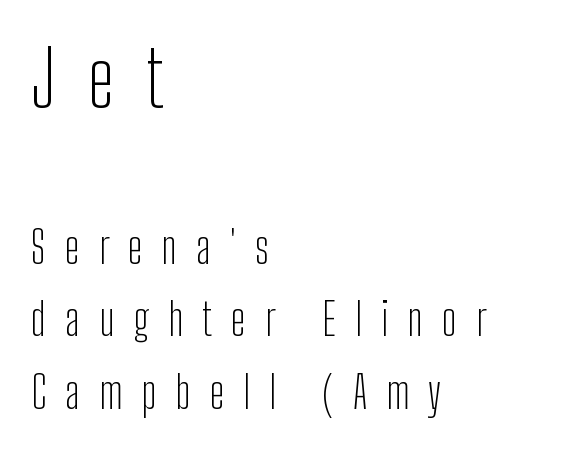
{"serif": "no", "italic": "no", "bold": "no", "weight": "light", "width": "condensed", "stroke_contrast": "low", "x_height": "medium", "monospaced": "no", "underline": "no", "align": "left", "line_spacing": "normal", "line_spacing_ratio": 1.61, "letter_spacing": "wide", "letter_spacing_em": 0.42, "larger_block": "first", "size_ratio": 1.73, "glyph_px": 78}
